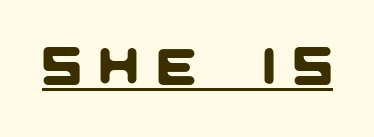
{"serif": "no", "width": "normal", "stroke_contrast": "low", "x_height": "large", "monospaced": "no", "underline": "yes", "letter_spacing": "wide", "letter_spacing_em": 0.35, "glyph_px": 52}
